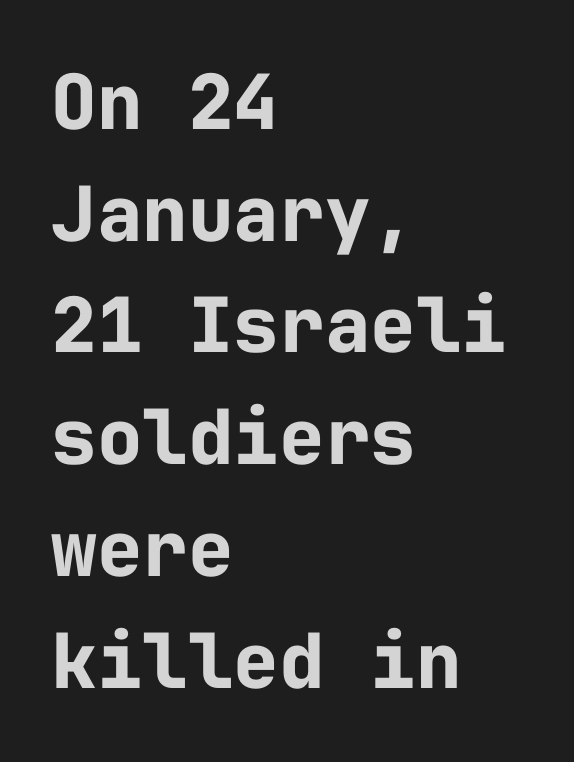
The image shows 76 px bold sans-serif type, upright, monospaced; set left-aligned, normal line spacing (1.47x), normal letter spacing, not underlined; low stroke contrast and a medium x-height.
